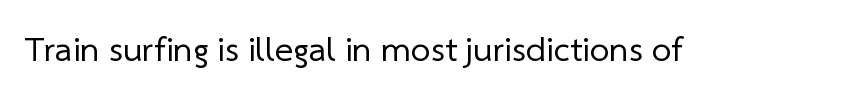
Q: Is the text bold? A: No.
Q: Is the typeface a serif or a sans-serif typeface? A: Sans-serif.
Q: Is the text underlined? A: No.
Q: Is the spacing between letters normal or unusually wide? A: Normal.
Q: Width (condensed, normal, or wide)? A: Normal.
Q: Stroke contrast? A: Low.
Q: x-height? A: Medium.
Q: Monospaced? A: No.
